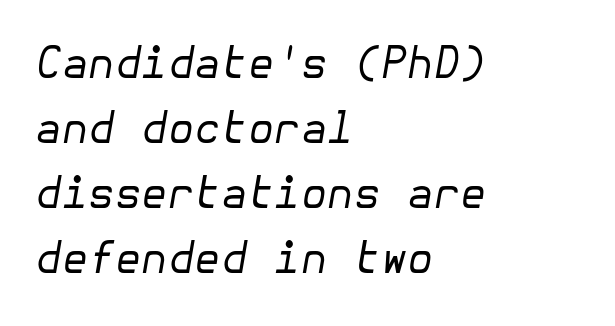
Q: Is the text bold? A: No.
Q: Is the text italic (slanted)? A: Yes, it leans right by about 10 degrees.
Q: Is the text underlined? A: No.
Q: How is the paragraph aligned? A: Left-aligned.
Q: Is the spacing between letters normal or unusually wide? A: Normal.
Q: Is the spacing between lines tight, normal or loose? A: Normal.
Q: Width (condensed, normal, or wide)? A: Normal.
Q: Stroke contrast? A: Low.
Q: x-height? A: Medium.
